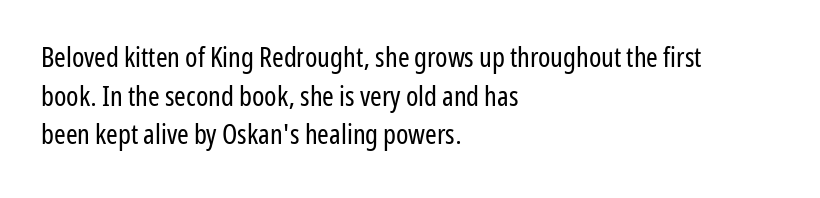
{"serif": "no", "italic": "no", "bold": "no", "weight": "regular", "width": "condensed", "stroke_contrast": "low", "x_height": "medium", "monospaced": "no", "underline": "no", "align": "left", "line_spacing": "normal", "line_spacing_ratio": 1.38, "letter_spacing": "normal", "letter_spacing_em": 0.0, "glyph_px": 28}
